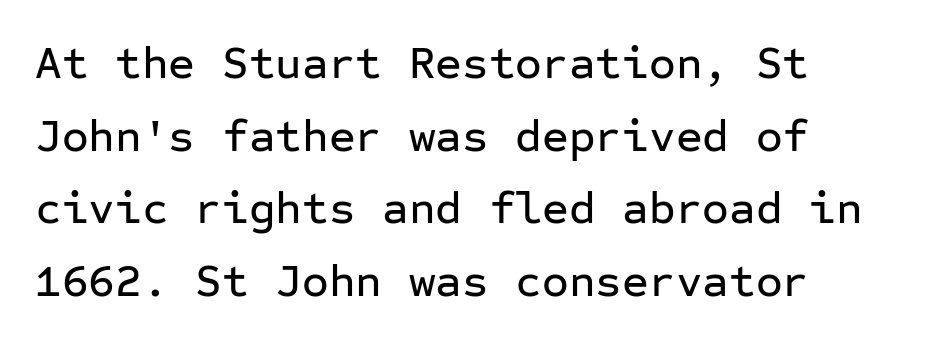
{"serif": "no", "italic": "no", "width": "normal", "stroke_contrast": "low", "x_height": "medium", "monospaced": "yes", "underline": "no", "align": "left", "line_spacing": "normal", "line_spacing_ratio": 1.58, "letter_spacing": "normal", "letter_spacing_em": 0.0, "glyph_px": 46}
